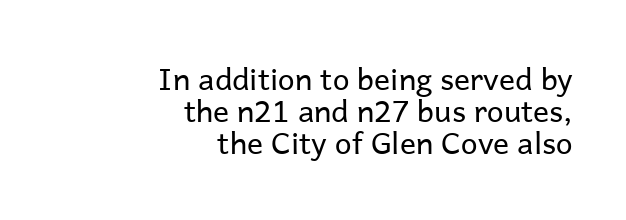
Q: Is the text bold? A: No.
Q: Is the text italic (slanted)? A: No, it is upright.
Q: Is the typeface a serif or a sans-serif typeface? A: Sans-serif.
Q: Is the text underlined? A: No.
Q: How is the paragraph aligned? A: Right-aligned.
Q: Is the spacing between letters normal or unusually wide? A: Normal.
Q: Is the spacing between lines tight, normal or loose? A: Tight.
Q: Width (condensed, normal, or wide)? A: Normal.
Q: Stroke contrast? A: Low.
Q: x-height? A: Medium.
Q: Monospaced? A: No.
